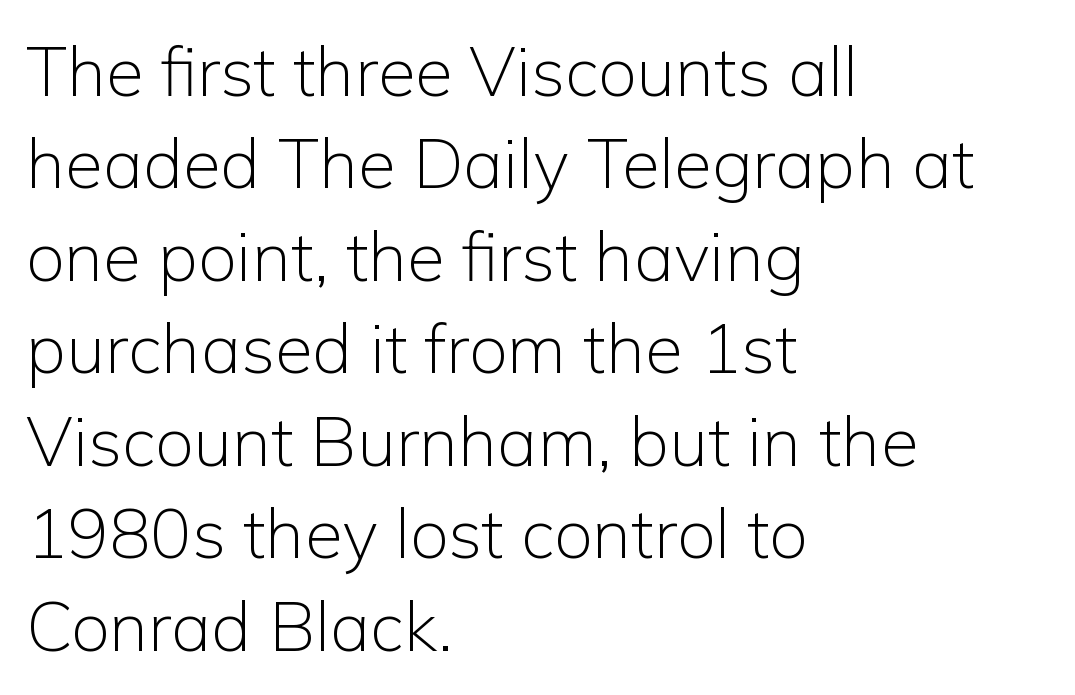
The face used here is proportionally spaced, like ordinary book or web type. Observe the ordinary spacing: letters are neighbours, not strangers. The space between consecutive lines is moderate. Heaviness? Minimal to ordinary, like unemphasized prose. Posture: straight, roman, zero tilt.
